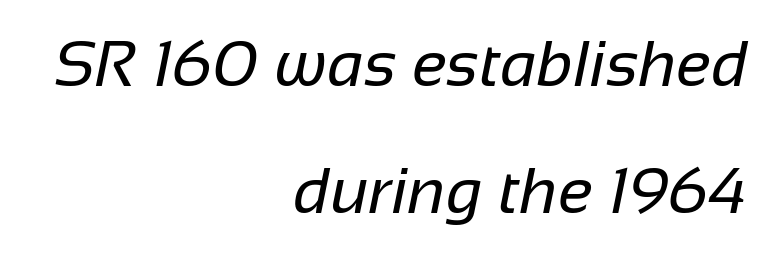
Q: Is the text bold? A: No.
Q: Is the typeface a serif or a sans-serif typeface? A: Sans-serif.
Q: Is the text underlined? A: No.
Q: How is the paragraph aligned? A: Right-aligned.
Q: Is the spacing between letters normal or unusually wide? A: Normal.
Q: Is the spacing between lines tight, normal or loose? A: Loose.
Q: Width (condensed, normal, or wide)? A: Normal.
Q: Stroke contrast? A: Low.
Q: x-height? A: Medium.
Q: Monospaced? A: No.
